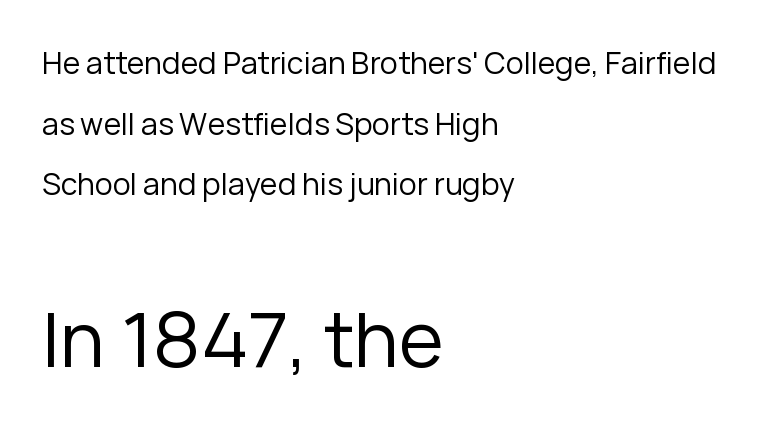
{"serif": "no", "italic": "no", "bold": "no", "weight": "regular", "width": "normal", "stroke_contrast": "low", "x_height": "medium", "monospaced": "no", "underline": "no", "align": "left", "line_spacing": "loose", "line_spacing_ratio": 2.02, "letter_spacing": "normal", "letter_spacing_em": 0.0, "larger_block": "second", "size_ratio": 2.53, "glyph_px": 76}
